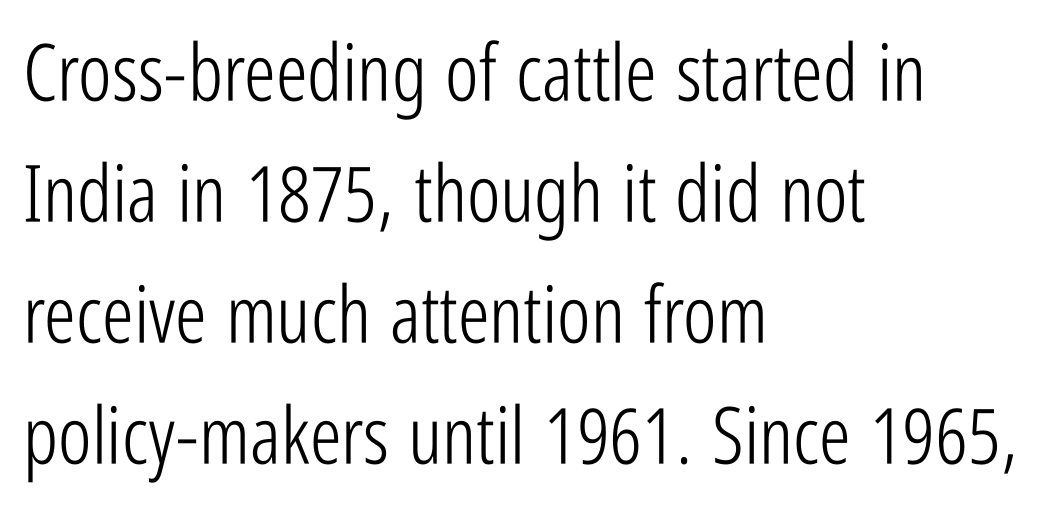
Q: Is the text bold? A: No.
Q: Is the text italic (slanted)? A: No, it is upright.
Q: Is the typeface a serif or a sans-serif typeface? A: Sans-serif.
Q: Is the text underlined? A: No.
Q: How is the paragraph aligned? A: Left-aligned.
Q: Is the spacing between letters normal or unusually wide? A: Normal.
Q: Is the spacing between lines tight, normal or loose? A: Normal.
Q: Width (condensed, normal, or wide)? A: Condensed.
Q: Stroke contrast? A: Low.
Q: x-height? A: Medium.
Q: Monospaced? A: No.
